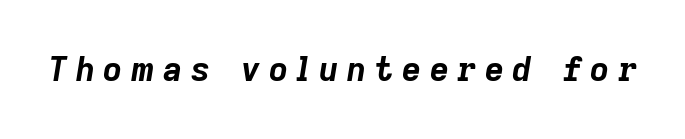
The image shows 33 px bold type, italic (leaning right); set unusually wide letter spacing (+0.26 em), not underlined; low stroke contrast and a medium x-height.
